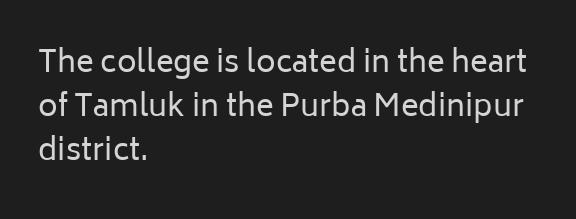
{"serif": "no", "italic": "no", "bold": "no", "weight": "regular", "width": "normal", "stroke_contrast": "low", "x_height": "medium", "monospaced": "no", "underline": "no", "align": "left", "line_spacing": "normal", "line_spacing_ratio": 1.47, "letter_spacing": "normal", "letter_spacing_em": 0.0, "glyph_px": 30}
